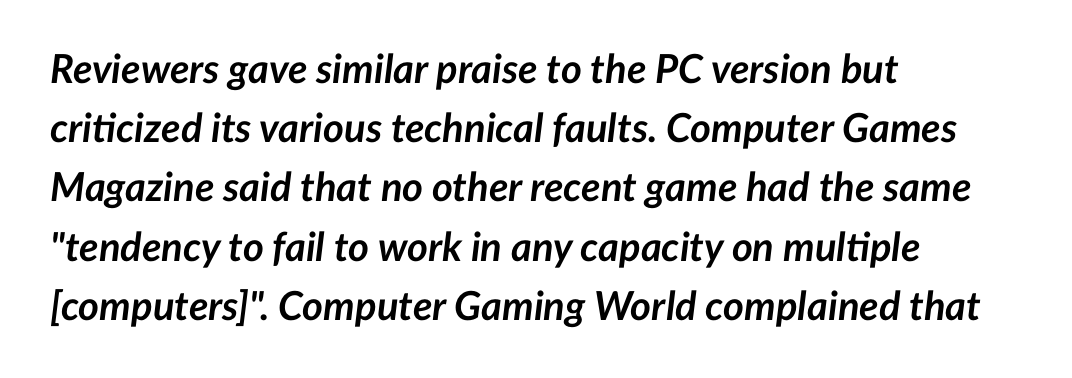
{"italic": "yes", "lean": "right", "slant_degrees": 7, "bold": "yes", "weight": "semibold", "width": "normal", "stroke_contrast": "low", "x_height": "medium", "monospaced": "no", "underline": "no", "align": "left", "line_spacing": "normal", "line_spacing_ratio": 1.48, "letter_spacing": "normal", "letter_spacing_em": 0.0, "glyph_px": 40}
